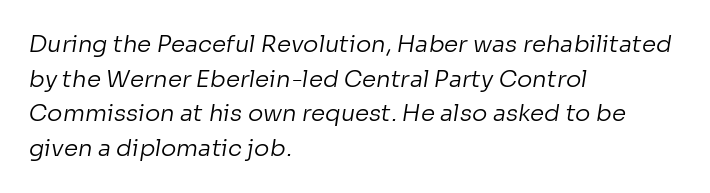
The image shows 23 px text type; set left-aligned, normal line spacing (1.51x), normal letter spacing, not underlined.
